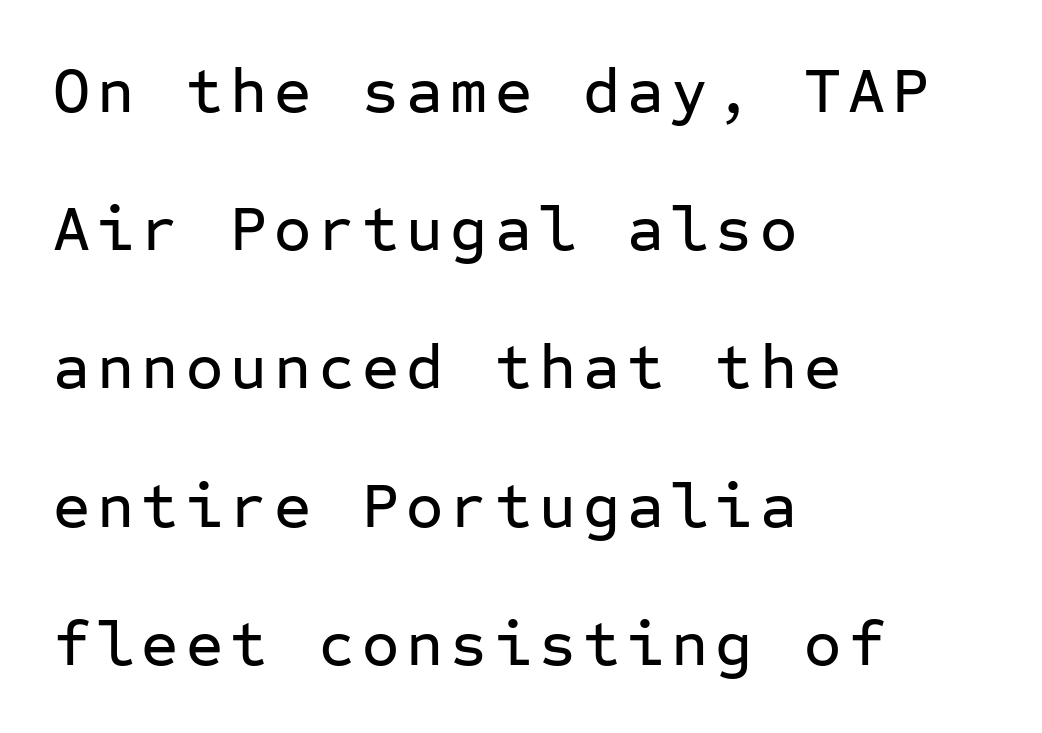
The image shows 64 px sans-serif type, upright, monospaced; set left-aligned, loose line spacing (2.16x), not underlined; low stroke contrast and a medium x-height.
